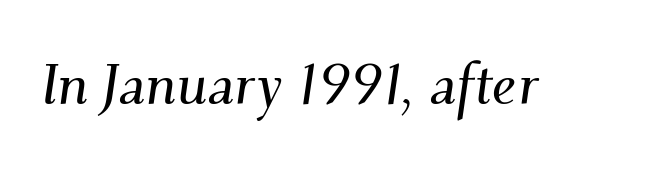
{"serif": "yes", "italic": "yes", "lean": "right", "slant_degrees": 9, "width": "normal", "stroke_contrast": "medium", "x_height": "small", "monospaced": "no", "underline": "no", "letter_spacing": "normal", "letter_spacing_em": 0.0, "glyph_px": 57}
